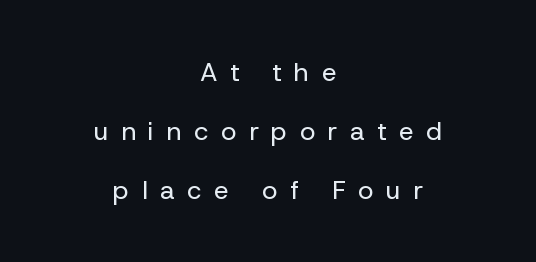
Q: Is the text bold? A: No.
Q: Is the text italic (slanted)? A: No, it is upright.
Q: Is the text underlined? A: No.
Q: How is the paragraph aligned? A: Centered.
Q: Is the spacing between letters normal or unusually wide? A: Unusually wide.
Q: Is the spacing between lines tight, normal or loose? A: Loose.
